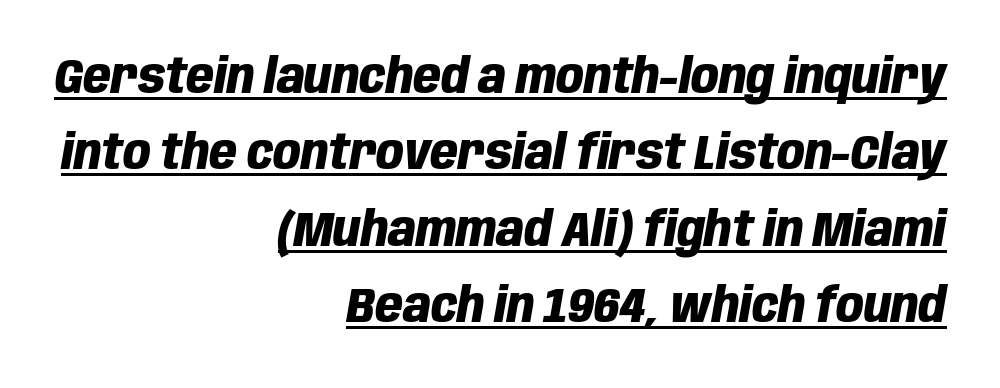
The image shows 48 px heavy, condensed type, italic (leaning right); set right-aligned, normal line spacing (1.59x), normal letter spacing, underlined; low stroke contrast and a large x-height.
